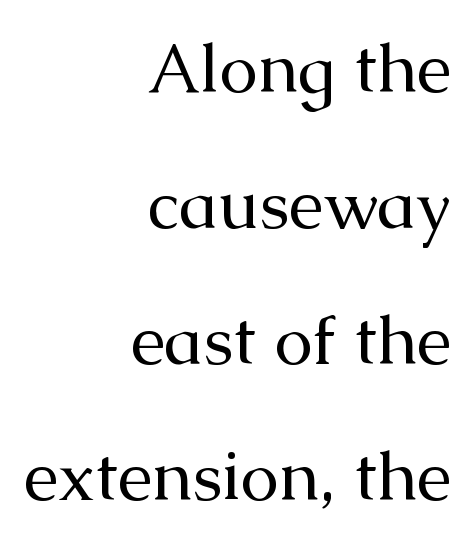
Q: Is the text bold? A: No.
Q: Is the text italic (slanted)? A: No, it is upright.
Q: Is the typeface a serif or a sans-serif typeface? A: Serif.
Q: Is the text underlined? A: No.
Q: How is the paragraph aligned? A: Right-aligned.
Q: Is the spacing between letters normal or unusually wide? A: Normal.
Q: Is the spacing between lines tight, normal or loose? A: Loose.
Q: Width (condensed, normal, or wide)? A: Normal.
Q: Stroke contrast? A: Medium.
Q: x-height? A: Medium.
Q: Monospaced? A: No.
